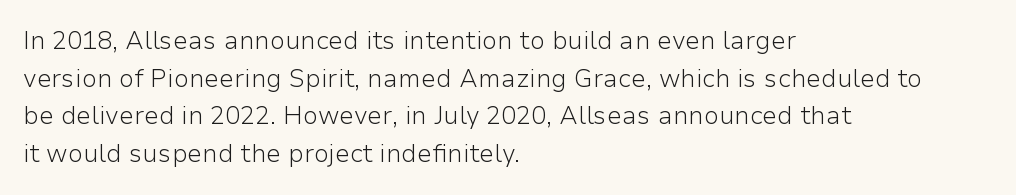
The face used here is rendered with its standard letterfit. Just letters on the line, the space beneath them empty. Caption: face not bold, strokes unweighted. Line spacing here is normal.
